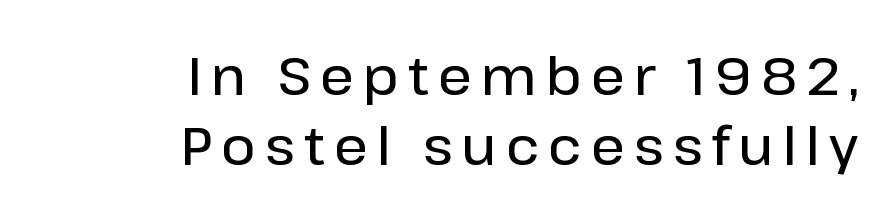
The image shows 53 px semibold sans-serif type, upright; set right-aligned, normal line spacing (1.33x), not underlined; low stroke contrast and a medium x-height.
